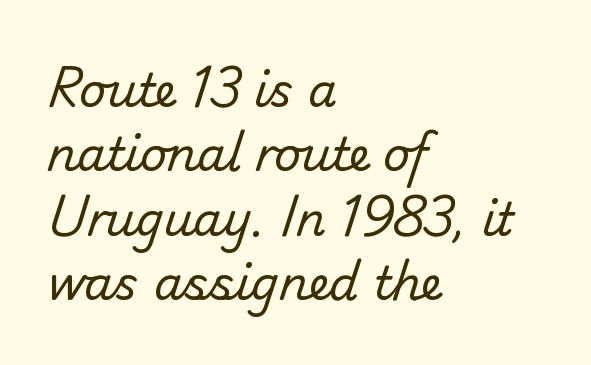
The rendering uses natural spacing where letterforms have individual widths. Vertically, the passage feels balanced, rows spaced as you'd expect. Heaviness? Minimal to ordinary, like unemphasized prose. A bare baseline throughout the passage.
